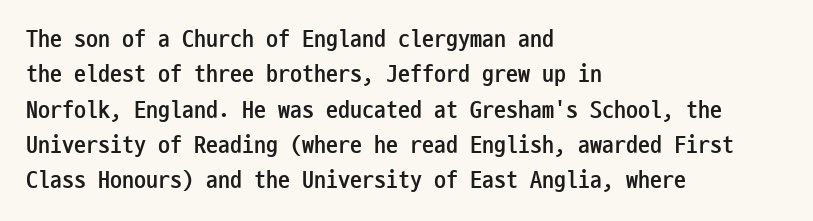
{"italic": "no", "bold": "yes", "underline": "no", "align": "left", "line_spacing": "normal", "line_spacing_ratio": 1.47, "letter_spacing": "normal", "letter_spacing_em": 0.0, "glyph_px": 24}
